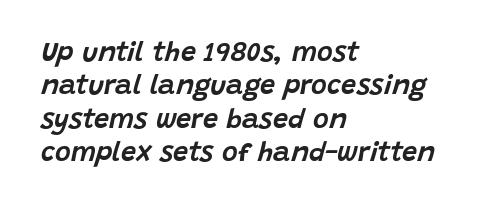
The image shows 27 px text type, italic (leaning right); set left-aligned, line spacing 1.24x, normal letter spacing, not underlined.
